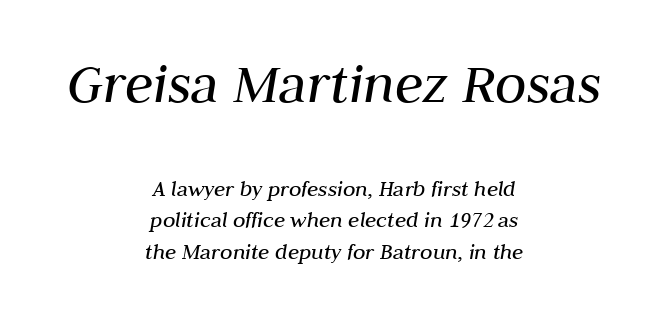
Compared with ordinary roman type, these characters are visibly tilted. Spacing verdict: proportional, widths tailored to each character. Stem width sits at or under what a default text font uses. You get the large type first, then a drop to smaller type. No word sits above an underline. The rendering uses a moderate line-height, typical for paragraphs.
